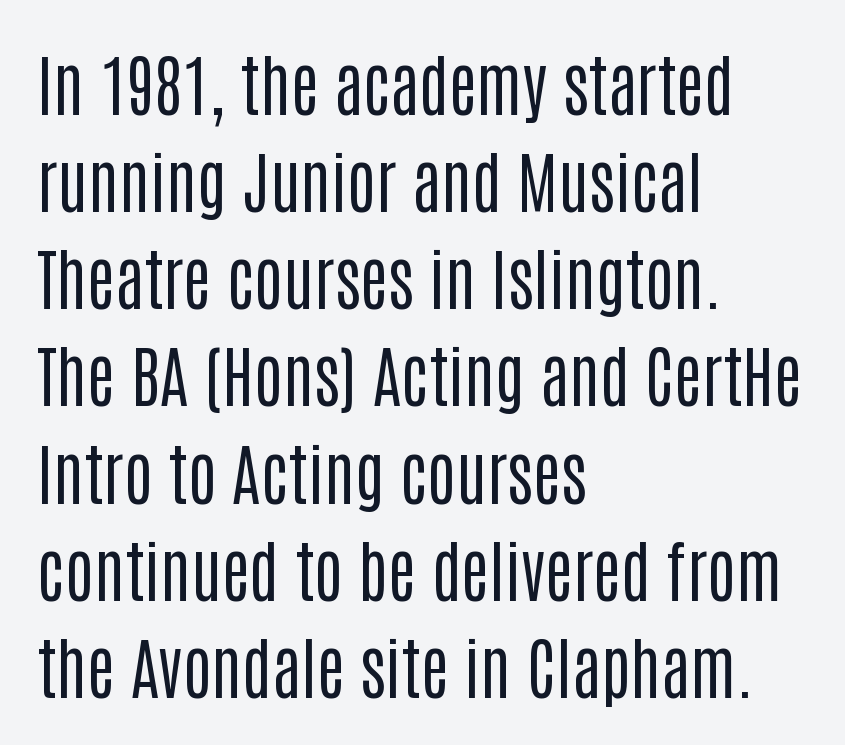
The image shows 67 px regular-weight, condensed sans-serif type, upright; set left-aligned, normal line spacing (1.45x), normal letter spacing, not underlined; low stroke contrast and a large x-height.
